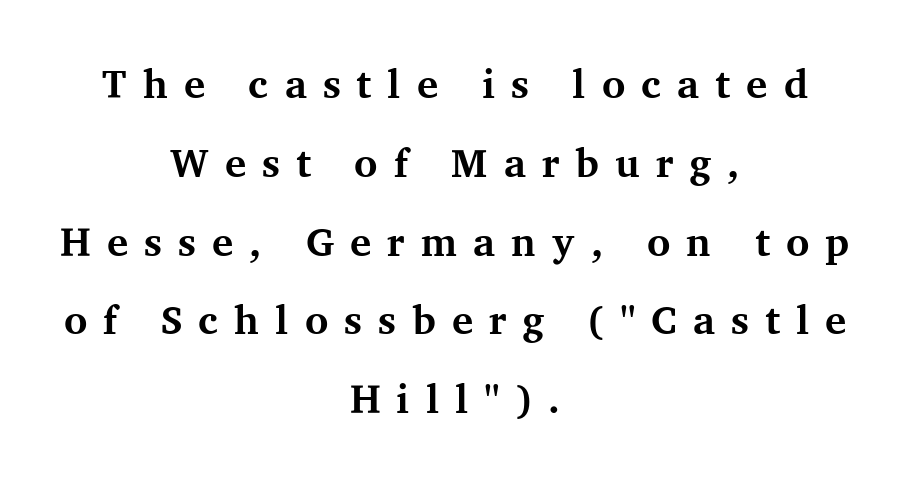
The image shows 40 px bold serif type, upright; set centered, loose line spacing (1.97x), unusually wide letter spacing (+0.4 em), not underlined; medium stroke contrast and a medium x-height.
